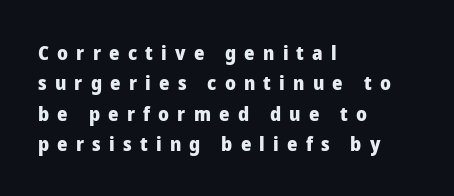
Compared with typical paragraphs, the rows here are spaced about the same. Letters rest on an invisible, unmarked baseline. The horizontal fit of the characters is loose and conspicuously gappy. Chunky letters — that's bold for sure.
